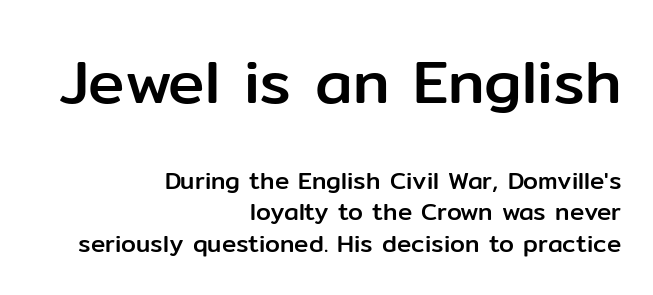
Q: Is the text italic (slanted)? A: No, it is upright.
Q: Is the typeface a serif or a sans-serif typeface? A: Sans-serif.
Q: Is the text underlined? A: No.
Q: How is the paragraph aligned? A: Right-aligned.
Q: Is the spacing between letters normal or unusually wide? A: Normal.
Q: Is the spacing between lines tight, normal or loose? A: Normal.
Q: Which block of text is set in a larger size, the first (top) or the second (bottom)? A: The first (top) one.
Q: Width (condensed, normal, or wide)? A: Normal.
Q: Stroke contrast? A: Low.
Q: x-height? A: Medium.
Q: Monospaced? A: No.
